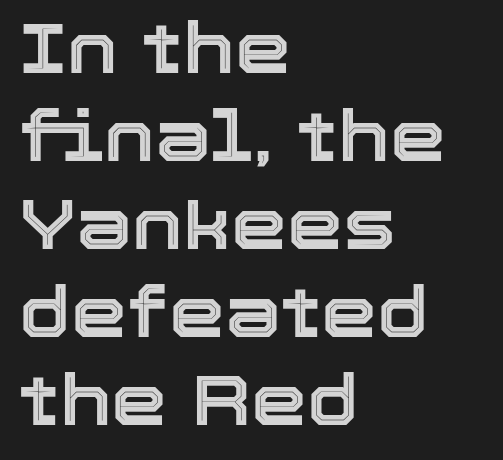
{"italic": "no", "width": "normal", "x_height": "medium", "monospaced": "no", "underline": "no", "align": "left", "line_spacing_ratio": 1.24, "letter_spacing": "normal", "letter_spacing_em": 0.0, "glyph_px": 71}
